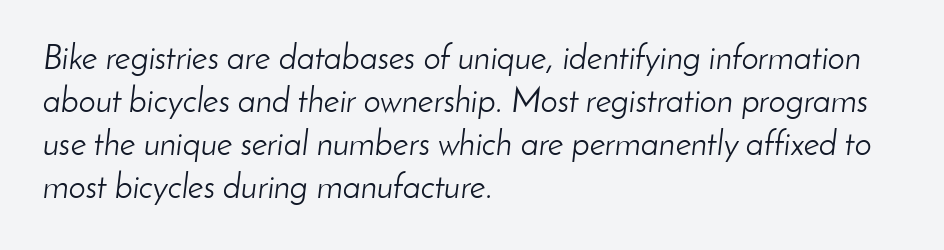
The image shows 34 px light type, italic (leaning right); set left-aligned, normal line spacing (1.26x), normal letter spacing, not underlined; low stroke contrast and a small x-height.
